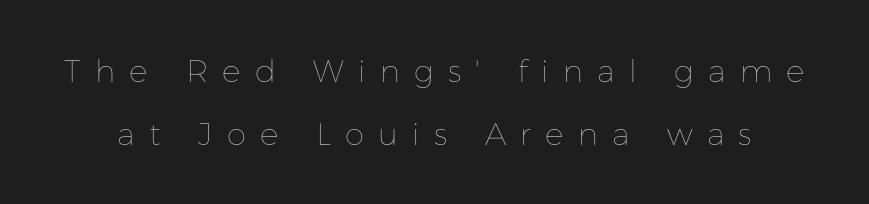
Note the varied advance widths — an 'i' is clearly narrower than an 'm'. Widely set lines give the paragraph a tall, airy silhouette. Heft: none added — not bold. Loose tracking; the words dissolve into strings of separated letters. A clean baseline with only descenders dipping below it. Ascenders rise straight up at ninety degrees.
